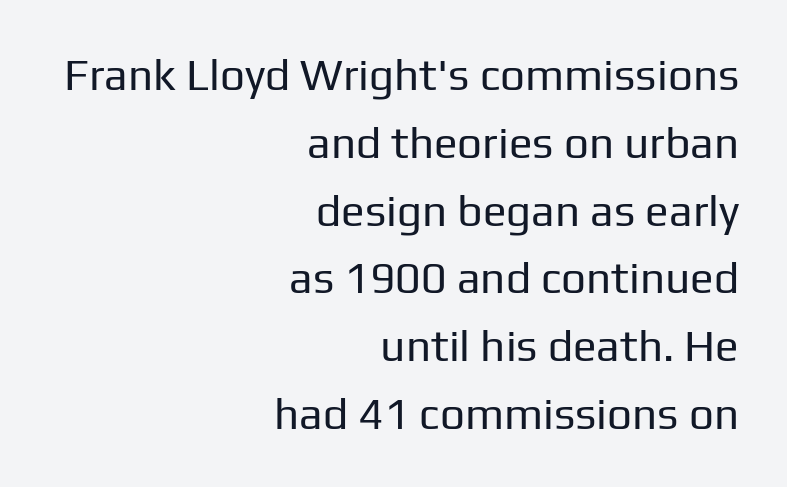
{"serif": "no", "italic": "no", "bold": "no", "weight": "regular", "width": "normal", "stroke_contrast": "low", "x_height": "medium", "monospaced": "no", "underline": "no", "align": "right", "line_spacing": "normal", "line_spacing_ratio": 1.54, "letter_spacing": "normal", "letter_spacing_em": 0.0, "glyph_px": 44}
